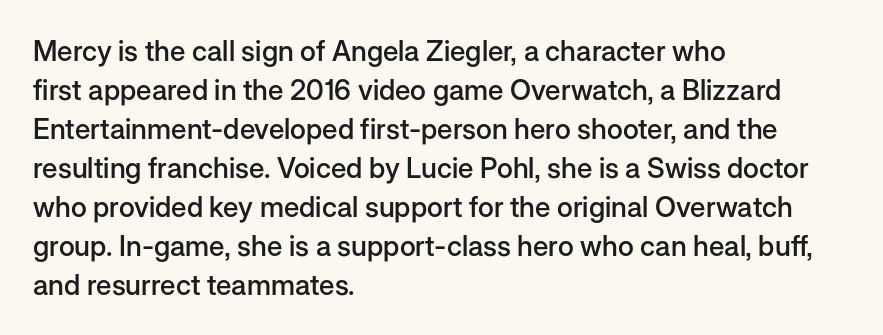
{"serif": "no", "italic": "no", "bold": "semi", "weight": "semibold", "width": "normal", "stroke_contrast": "low", "x_height": "medium", "monospaced": "no", "underline": "no", "align": "left", "line_spacing": "normal", "line_spacing_ratio": 1.39, "letter_spacing": "normal", "letter_spacing_em": 0.0, "glyph_px": 28}
